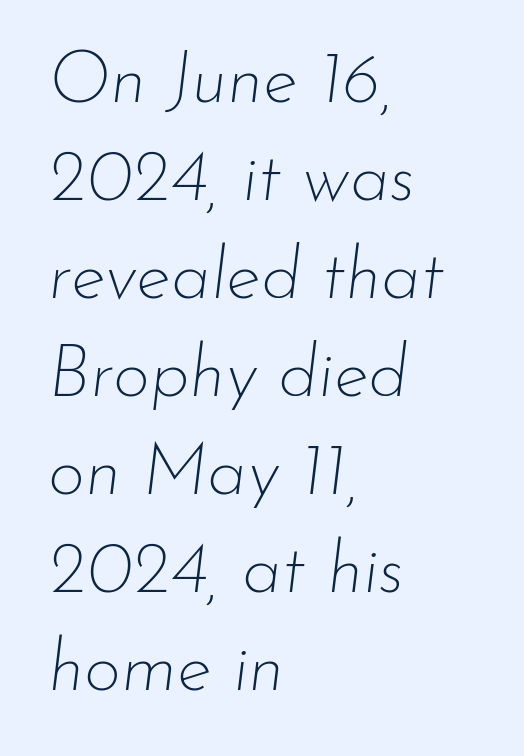
Nothing heavy about these letters — not bold at all. Proportional: the letters do not fall into vertical columns. Underline: absent. The passage shown has conventional tracking throughout. The line-height multiplier appears to be the usual default. A student would call this left alignment; a typographer would say flush left, rag right.
